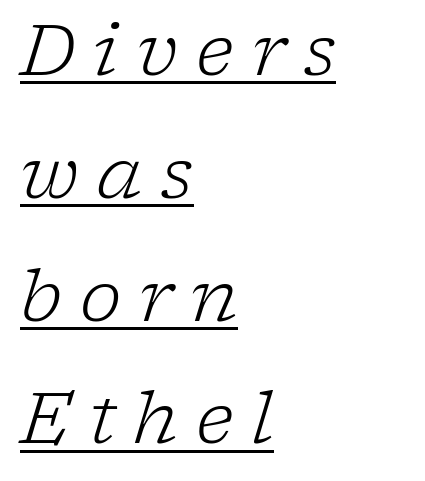
Examine the stroke ends and you'll spot serifs. These lines are rendered in a variable-pitch font. Vertical stems look standard width or narrower in stroke. Tracking value appears strongly positive — letters spread wide.
